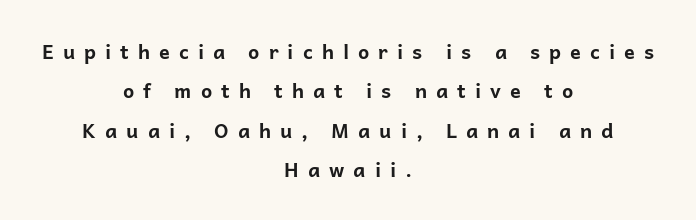
The font's upright variant was chosen for this text. Honestly, the rows look like they've been pulled way apart. The line texture is sparse and dotted thanks to wide tracking. The rendering uses a bold face; every stroke is thick and dark.
